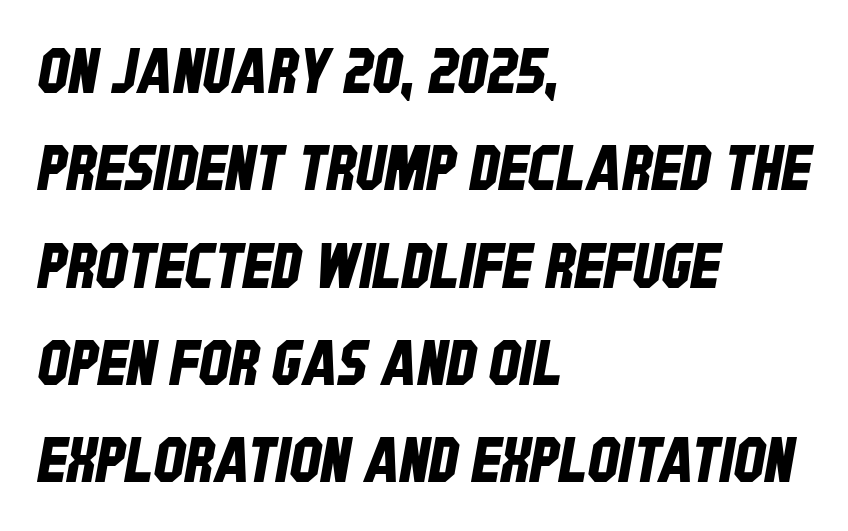
{"serif": "no", "width": "condensed", "stroke_contrast": "low", "x_height": "large", "monospaced": "no", "underline": "no", "align": "left", "line_spacing": "normal", "line_spacing_ratio": 1.57, "letter_spacing": "normal", "letter_spacing_em": 0.0, "glyph_px": 62}
